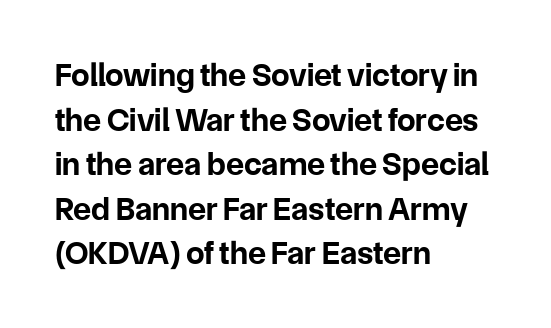
Typographically, this falls in the sans-serif category. Does extra space separate the letters? No, they use regular spacing. The zone under the glyphs is completely vacant. If you drew a line through each stem, it would be perfectly vertical. Note the varied advance widths — an 'i' is clearly narrower than an 'm'.
